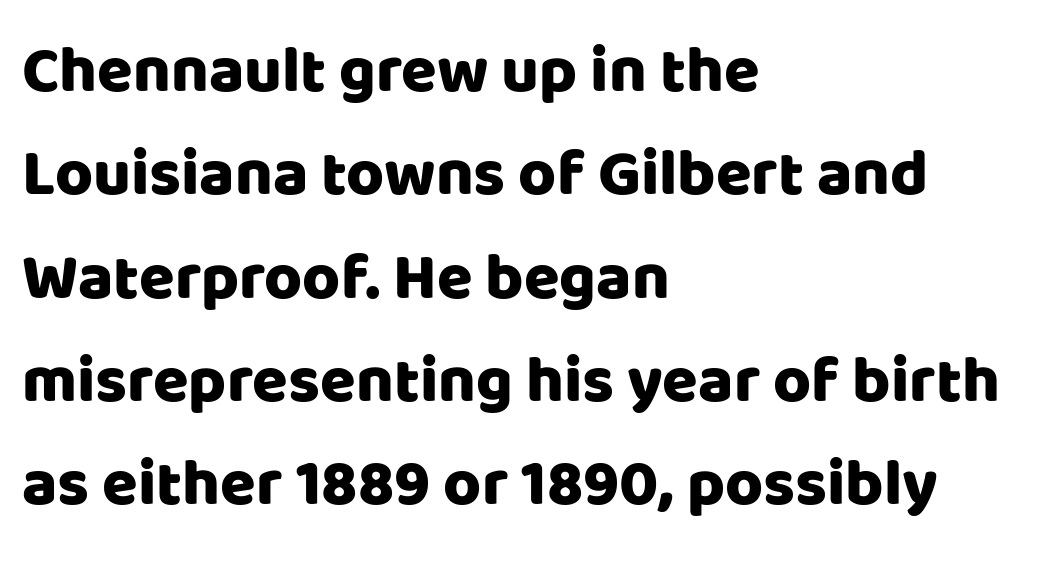
Q: Is the text italic (slanted)? A: No, it is upright.
Q: Is the typeface a serif or a sans-serif typeface? A: Sans-serif.
Q: Is the text underlined? A: No.
Q: How is the paragraph aligned? A: Left-aligned.
Q: Is the spacing between letters normal or unusually wide? A: Normal.
Q: Is the spacing between lines tight, normal or loose? A: Normal.
Q: Width (condensed, normal, or wide)? A: Normal.
Q: Stroke contrast? A: Low.
Q: x-height? A: Large.
Q: Monospaced? A: No.
